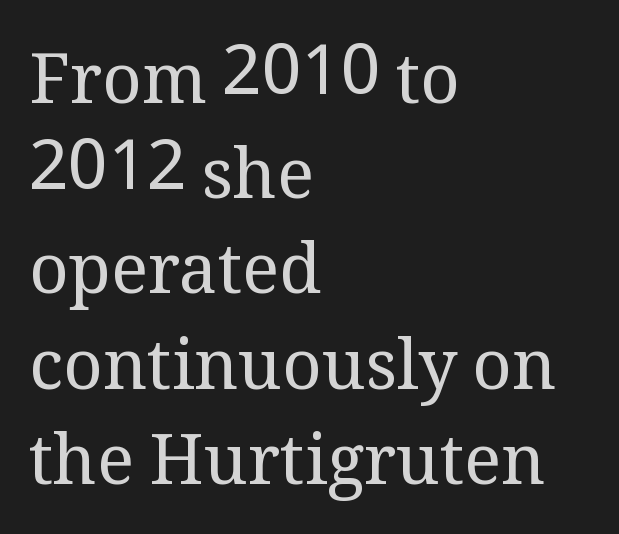
The font's upright variant was chosen for this text. No letter is thick-stroked: the sample isn't bold. Beneath every word, the page is bare. Classification — serif.
